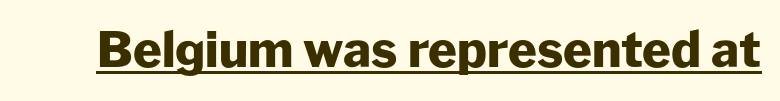
Does the lettering tilt? It doesn't — this is upright. Its strokes are broad and dark, the hallmark of bold type. Tracking value appears to be zero — textbook default spacing. This sample carries an underscore along the baseline area. This is sans-serif lettering, the kind often seen on screens and signage.
